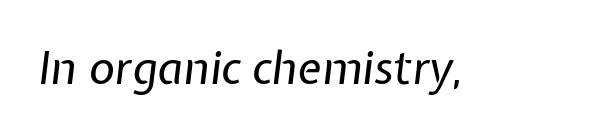
{"italic": "yes", "lean": "right", "slant_degrees": 7, "bold": "no", "weight": "regular", "width": "normal", "stroke_contrast": "low", "x_height": "medium", "monospaced": "no", "underline": "no", "letter_spacing": "normal", "letter_spacing_em": 0.0, "glyph_px": 45}
